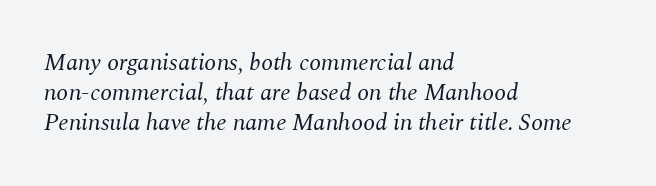
Q: Is the text bold? A: No.
Q: Is the text italic (slanted)? A: Yes, it leans right by about 10 degrees.
Q: Is the text underlined? A: No.
Q: How is the paragraph aligned? A: Left-aligned.
Q: Is the spacing between letters normal or unusually wide? A: Normal.
